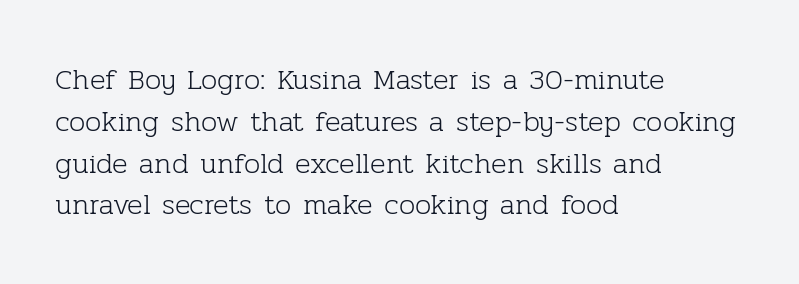
Letterform terminals end in serifs throughout the passage. Stroke mass is kept to a normal reading level or below. Casual observation: everything's shoved over to the left. The rendering keeps characters at their native spacing.
